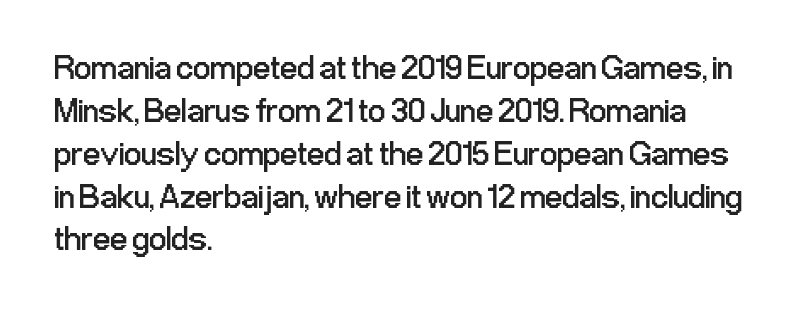
{"serif": "no", "italic": "no", "bold": "no", "weight": "regular", "width": "condensed", "stroke_contrast": "low", "x_height": "medium", "monospaced": "no", "underline": "no", "align": "left", "line_spacing": "normal", "line_spacing_ratio": 1.26, "letter_spacing": "normal", "letter_spacing_em": 0.0, "glyph_px": 34}
